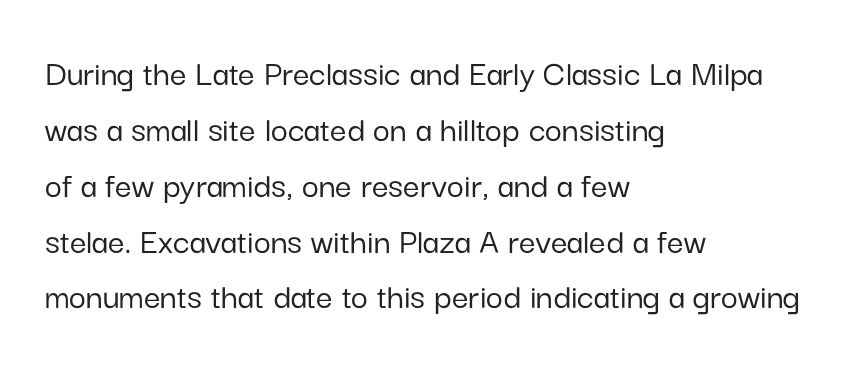
Typographically, this falls in the sans-serif category. Typeset ragged right — the left edge is the straight one. Do the characters align in a grid? No, the font is proportional. In terms of leading, this rendering sits right in the middle. The lettering holds an erect, upright posture throughout. Check under the words: just untouched page.
